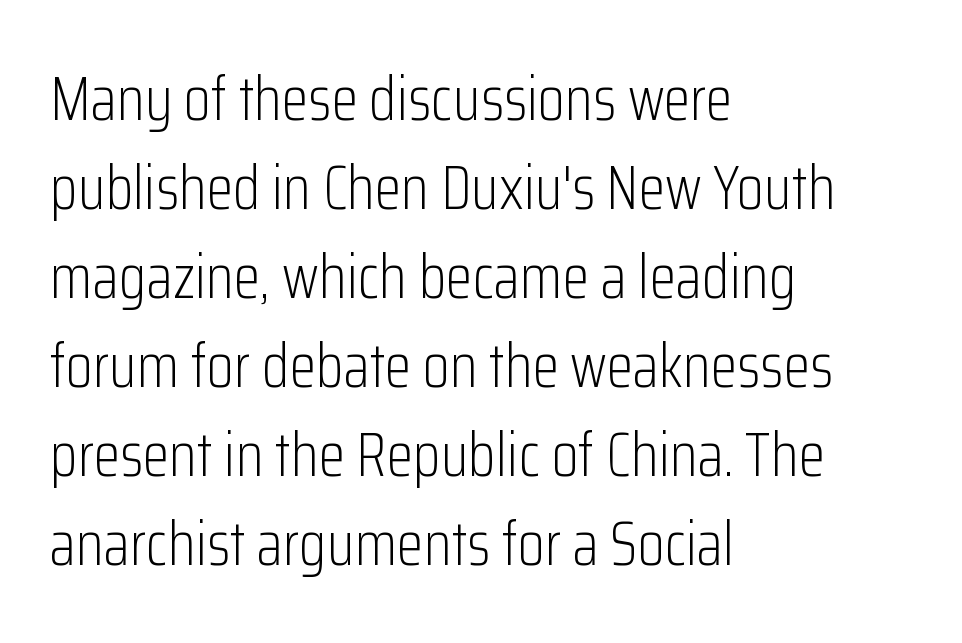
{"serif": "no", "italic": "no", "bold": "no", "weight": "light", "width": "condensed", "stroke_contrast": "low", "x_height": "medium", "monospaced": "no", "underline": "no", "align": "left", "line_spacing": "normal", "line_spacing_ratio": 1.46, "letter_spacing": "normal", "letter_spacing_em": 0.0, "glyph_px": 61}
